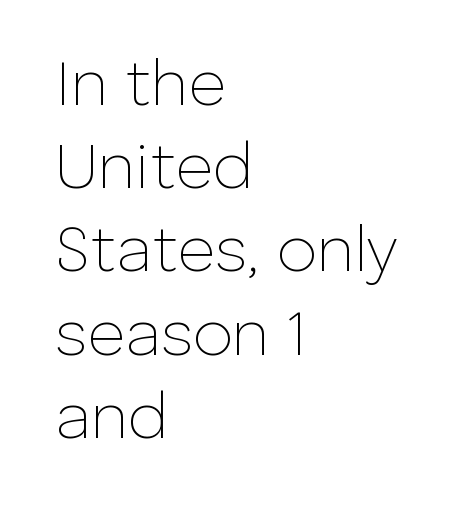
Q: Is the text bold? A: No.
Q: Is the text italic (slanted)? A: No, it is upright.
Q: Is the typeface a serif or a sans-serif typeface? A: Sans-serif.
Q: Is the text underlined? A: No.
Q: How is the paragraph aligned? A: Left-aligned.
Q: Is the spacing between letters normal or unusually wide? A: Normal.
Q: Is the spacing between lines tight, normal or loose? A: Normal.
Q: Width (condensed, normal, or wide)? A: Normal.
Q: Stroke contrast? A: Low.
Q: x-height? A: Medium.
Q: Monospaced? A: No.
